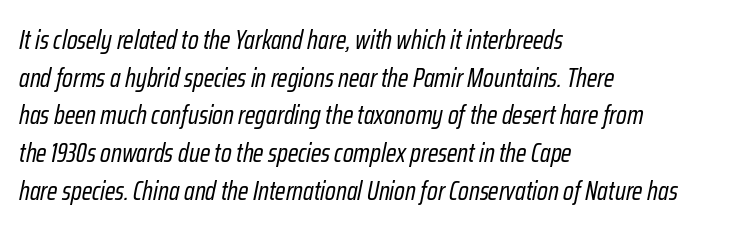
{"italic": "yes", "lean": "right", "slant_degrees": 12, "bold": "no", "underline": "no", "align": "left", "line_spacing": "normal", "line_spacing_ratio": 1.45, "letter_spacing": "normal", "letter_spacing_em": 0.0, "glyph_px": 26}
